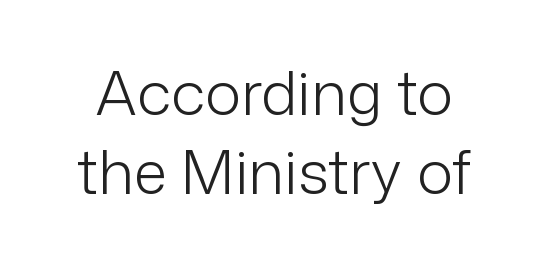
{"serif": "no", "italic": "no", "bold": "no", "weight": "light", "width": "normal", "stroke_contrast": "low", "x_height": "medium", "monospaced": "no", "underline": "no", "line_spacing": "normal", "line_spacing_ratio": 1.29, "letter_spacing": "normal", "letter_spacing_em": 0.0, "glyph_px": 61}
